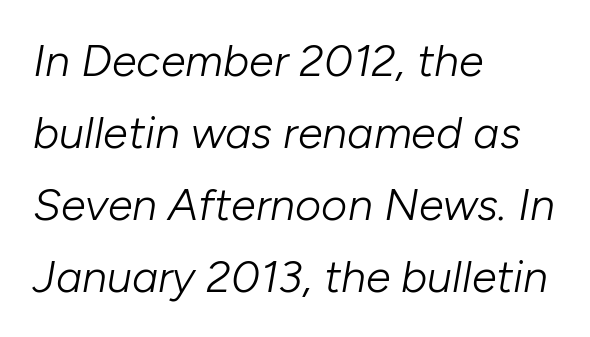
{"italic": "yes", "lean": "right", "slant_degrees": 10, "bold": "no", "weight": "light", "width": "normal", "stroke_contrast": "low", "x_height": "medium", "monospaced": "no", "underline": "no", "align": "left", "line_spacing": "normal", "line_spacing_ratio": 1.6, "letter_spacing": "normal", "letter_spacing_em": 0.0, "glyph_px": 45}
